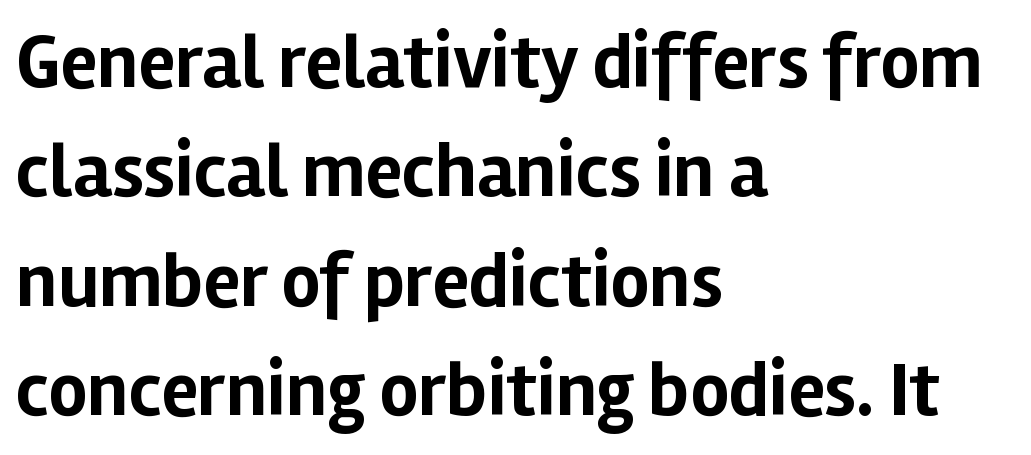
The image shows 76 px bold sans-serif type, upright; set left-aligned, normal line spacing (1.44x), normal letter spacing, not underlined; low stroke contrast and a medium x-height.
